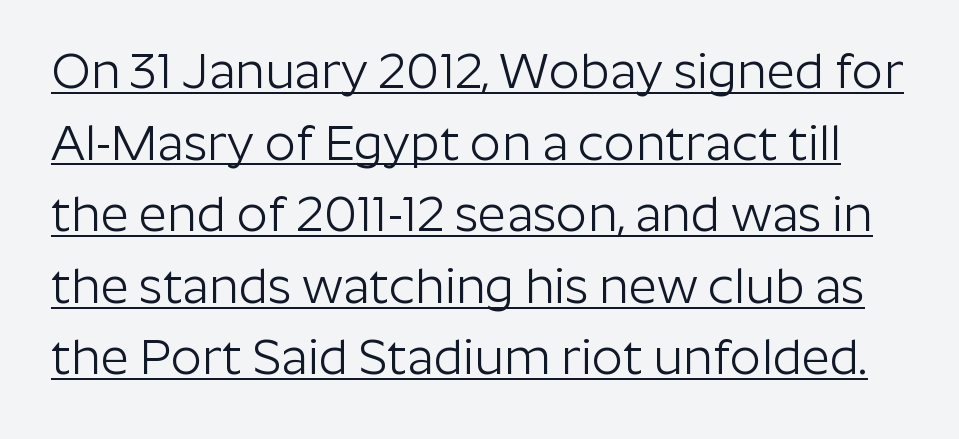
The image shows 49 px light sans-serif type, upright; set normal line spacing (1.46x), normal letter spacing, underlined; low stroke contrast and a medium x-height.
